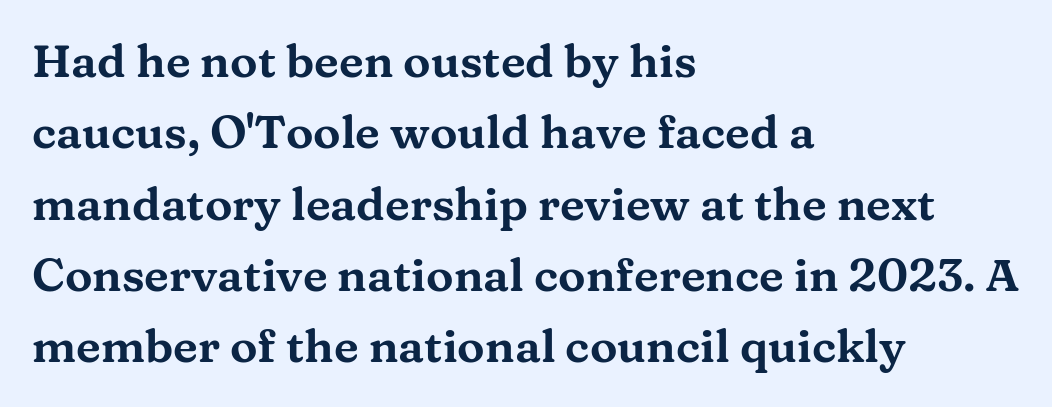
Check the space under the baseline: it is left empty. The face used here is proportionally spaced, like ordinary book or web type. The designer left line spacing at the default. Does the lettering tilt? It doesn't — this is upright.
